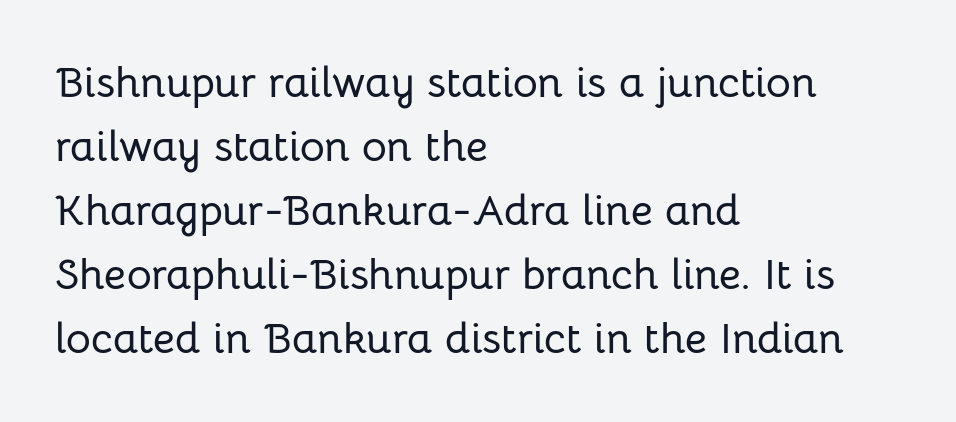
If you drew a line through each stem, it would be perfectly vertical. Vertical spacing — default. The horizontal fit of the characters is conventional and even. The glyphs are unaccompanied by any horizontal stroke below them. These lines are rendered in a variable-pitch font.
